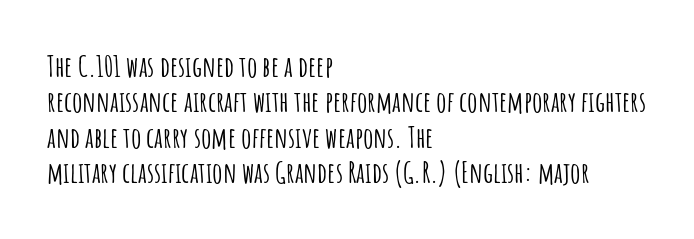
The image shows 29 px condensed sans-serif type, upright; set left-aligned, line spacing 1.22x, normal letter spacing, not underlined; low stroke contrast and a large x-height.
